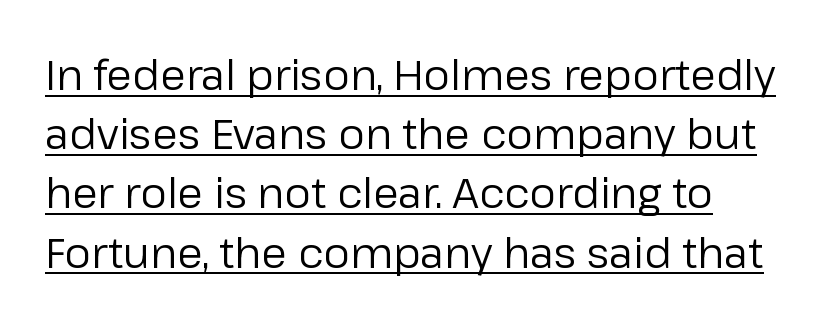
{"serif": "no", "italic": "no", "bold": "no", "weight": "regular", "width": "normal", "stroke_contrast": "low", "x_height": "medium", "monospaced": "no", "underline": "yes", "line_spacing": "normal", "line_spacing_ratio": 1.41, "letter_spacing": "normal", "letter_spacing_em": 0.0, "glyph_px": 42}
